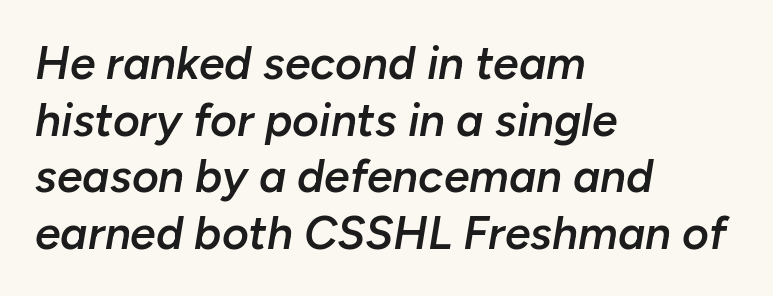
Q: Is the text bold? A: Semi-bold.
Q: Is the text italic (slanted)? A: Yes, it leans right by about 10 degrees.
Q: Is the text underlined? A: No.
Q: How is the paragraph aligned? A: Left-aligned.
Q: Is the spacing between letters normal or unusually wide? A: Normal.
Q: Width (condensed, normal, or wide)? A: Normal.
Q: Stroke contrast? A: Low.
Q: x-height? A: Medium.
Q: Monospaced? A: No.
